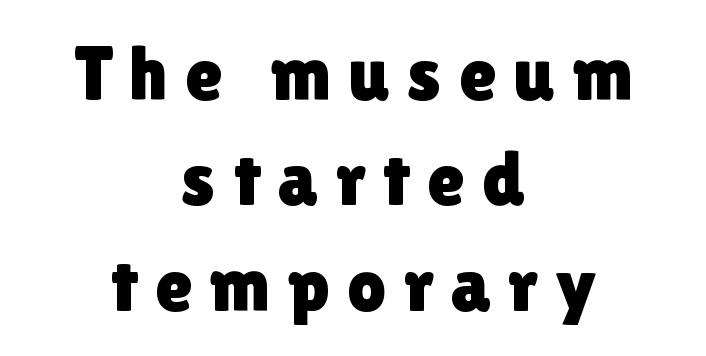
{"serif": "no", "italic": "no", "width": "normal", "x_height": "medium", "monospaced": "no", "underline": "no", "align": "center", "line_spacing": "normal", "line_spacing_ratio": 1.37, "letter_spacing": "wide", "letter_spacing_em": 0.22, "glyph_px": 77}
